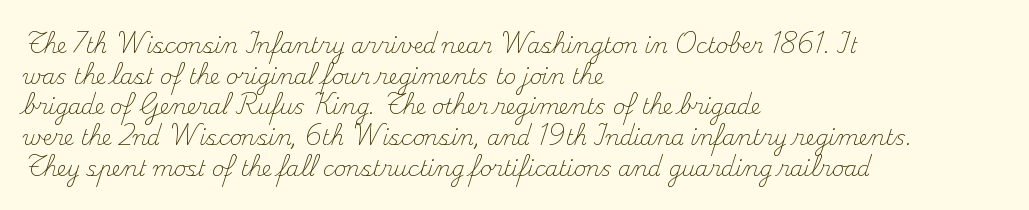
The strip under each line holds only bare page. The lines in this sample share a left origin and differ only in where they stop. The block of text has a typical density, with ordinary space between rows. A typesetter would call this zero additional tracking. Each stroke keeps to a modest, everyday thickness or less.
